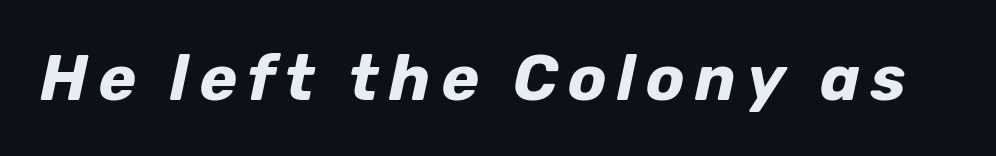
Q: Is the text bold? A: Yes.
Q: Is the text italic (slanted)? A: Yes, it leans right by about 12 degrees.
Q: Is the text underlined? A: No.
Q: Width (condensed, normal, or wide)? A: Normal.
Q: Stroke contrast? A: Low.
Q: x-height? A: Medium.
Q: Monospaced? A: No.
